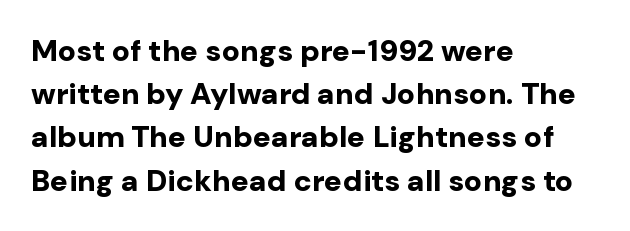
Q: Is the text bold? A: Yes.
Q: Is the text italic (slanted)? A: No, it is upright.
Q: Is the typeface a serif or a sans-serif typeface? A: Sans-serif.
Q: Is the text underlined? A: No.
Q: How is the paragraph aligned? A: Left-aligned.
Q: Is the spacing between letters normal or unusually wide? A: Normal.
Q: Is the spacing between lines tight, normal or loose? A: Normal.
Q: Width (condensed, normal, or wide)? A: Normal.
Q: Stroke contrast? A: Low.
Q: x-height? A: Medium.
Q: Monospaced? A: No.
